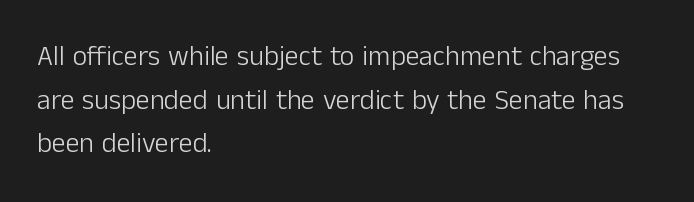
Whoever set this chose a conventional vertical rhythm. These lines are composed in type without serifs. Here the designer chose a conventional face with non-uniform glyph widths. The paragraph shown leans on its left margin. Plain, unruled lines of type. Ascenders rise straight up at ninety degrees.
